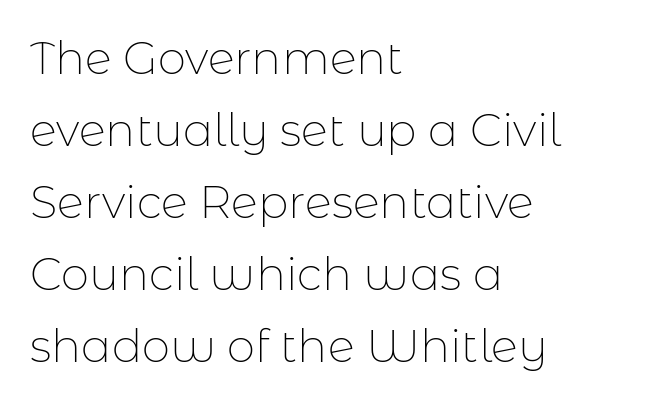
Q: Is the text bold? A: No.
Q: Is the text italic (slanted)? A: No, it is upright.
Q: Is the typeface a serif or a sans-serif typeface? A: Sans-serif.
Q: Is the text underlined? A: No.
Q: How is the paragraph aligned? A: Left-aligned.
Q: Is the spacing between letters normal or unusually wide? A: Normal.
Q: Is the spacing between lines tight, normal or loose? A: Normal.
Q: Width (condensed, normal, or wide)? A: Normal.
Q: Stroke contrast? A: Low.
Q: x-height? A: Medium.
Q: Monospaced? A: No.
